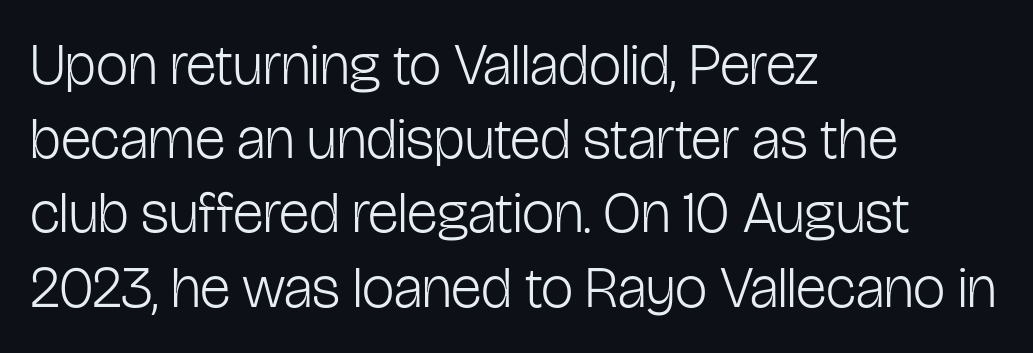
The image shows 58 px light, condensed sans-serif type, upright; set left-aligned, normal line spacing (1.28x), normal letter spacing, not underlined; low stroke contrast and a medium x-height.
